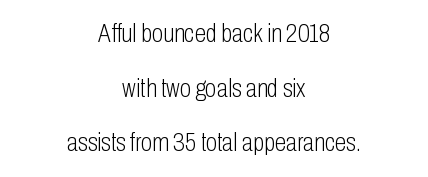
Q: Is the text bold? A: No.
Q: Is the text italic (slanted)? A: No, it is upright.
Q: Is the text underlined? A: No.
Q: How is the paragraph aligned? A: Centered.
Q: Is the spacing between letters normal or unusually wide? A: Normal.
Q: Is the spacing between lines tight, normal or loose? A: Loose.
